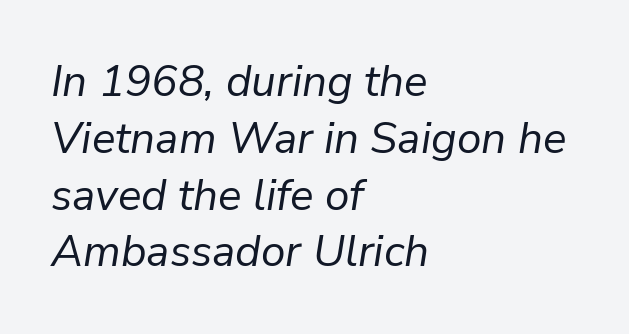
Nobody drew a line under any word here. Is the type slanted? Yes — the strokes lean at a clear angle. Character widths vary here, with narrow letters taking less room than wide ones. The font is comparable to plain body text, perhaps lighter.
